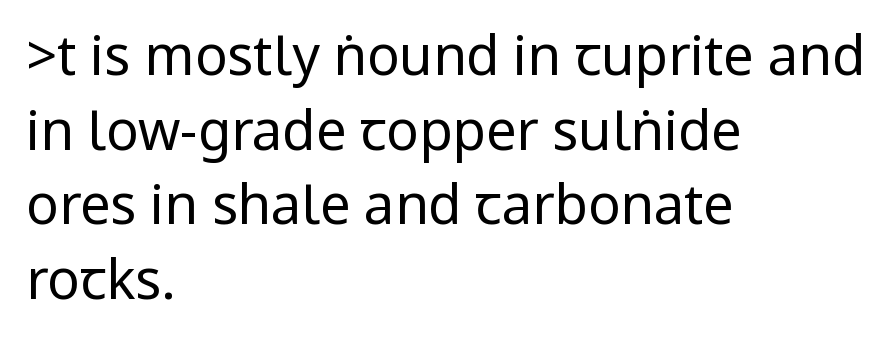
The rendering uses a moderate line-height, typical for paragraphs. You can tell from the bare stems that sans-serif type was used. Check the space under the baseline: it is left empty. A typesetter would call this zero additional tracking. A classic flush-left, rag-right setting is used for this passage.
